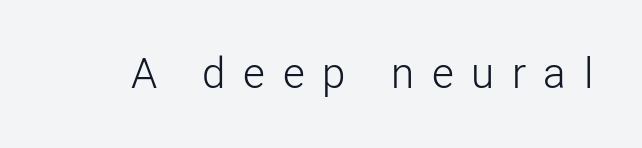
Anything drawn beneath the words? Only blank space. How are the letters spaced? Widely, with obvious added tracking. Each letter keeps its own natural width here, so spacing adapts to shape. Counters stay open thanks to moderate or lighter strokes. Do the letters lean? They stand straight. Check where the strokes stop: nothing finishes them off — pure sans.
